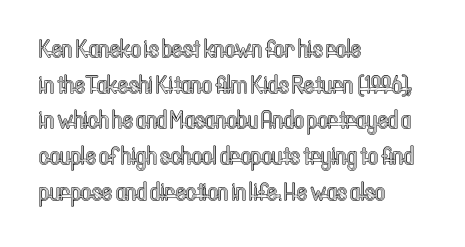
Glyph-to-glyph distance matches everyday printed text. The baseline area is clear. These lines are set flush left with a ragged right edge. Designer's note — italics off, roman on. The rendering uses a moderate line-height, typical for paragraphs.
